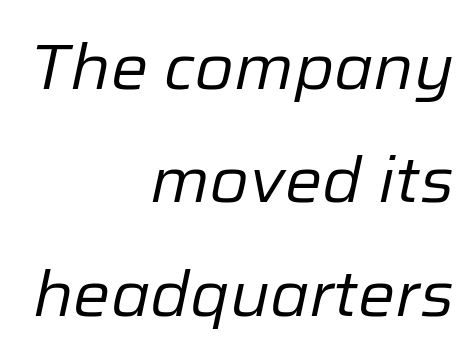
{"italic": "yes", "lean": "right", "slant_degrees": 12, "bold": "no", "weight": "regular", "width": "normal", "stroke_contrast": "low", "x_height": "medium", "monospaced": "no", "underline": "no", "align": "right", "line_spacing_ratio": 1.8, "letter_spacing": "normal", "letter_spacing_em": 0.0, "glyph_px": 63}
